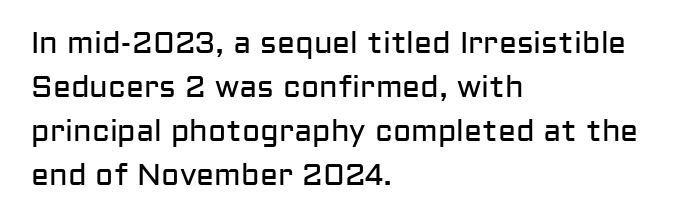
{"serif": "no", "italic": "no", "bold": "no", "weight": "regular", "width": "normal", "stroke_contrast": "low", "x_height": "medium", "monospaced": "no", "underline": "no", "align": "left", "line_spacing": "normal", "line_spacing_ratio": 1.47, "letter_spacing": "normal", "letter_spacing_em": 0.0, "glyph_px": 30}
